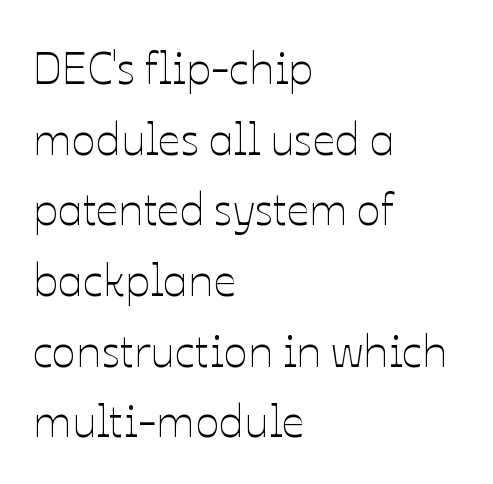
Inter-character spacing is left at the font's built-in metrics. Notice how the stems are strictly vertical — no italics here. Summary of weight: not heavy and not bold. This rendering uses left alignment, leaving the right contour irregular. Do the characters align in a grid? No, the font is proportional. Has an underline been added? It has not.
